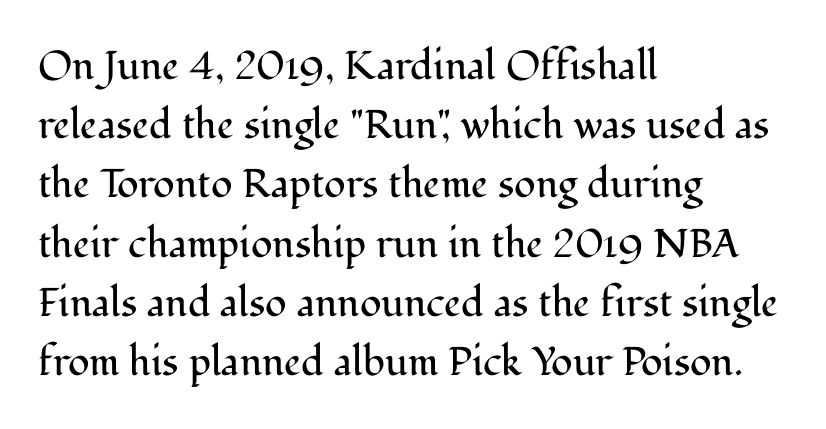
The image shows 40 px regular-weight serif type, upright; set left-aligned, normal line spacing (1.48x), normal letter spacing, not underlined; medium stroke contrast and a medium x-height.
